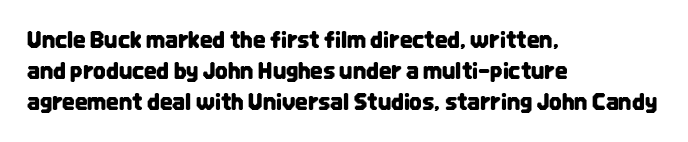
{"italic": "no", "underline": "no", "align": "left", "line_spacing": "normal", "line_spacing_ratio": 1.41, "letter_spacing": "normal", "letter_spacing_em": 0.0, "glyph_px": 22}
